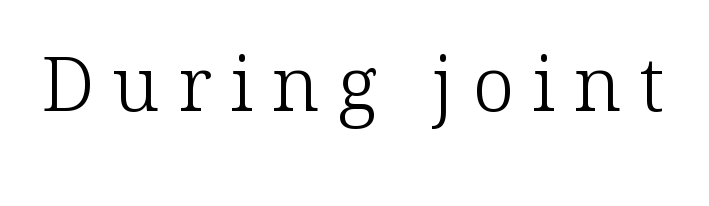
Nothing heavy about these letters — not bold at all. The foot of each line stays bare and open. This sample uses a serif face. Tracking here is generous; glyphs stand well apart from one another. Proportional: the letters do not fall into vertical columns.
